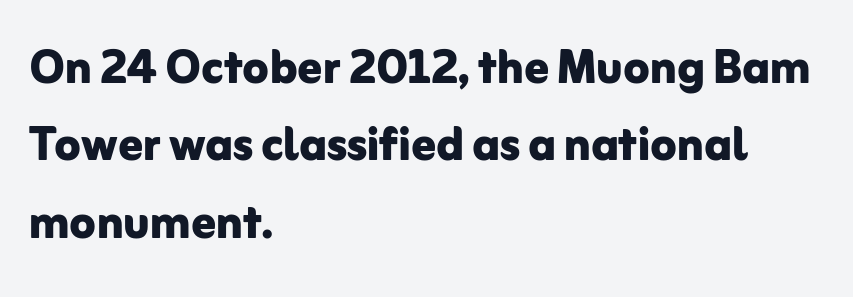
{"serif": "no", "italic": "no", "bold": "yes", "weight": "bold", "width": "normal", "stroke_contrast": "low", "x_height": "medium", "monospaced": "no", "underline": "no", "align": "left", "line_spacing": "normal", "line_spacing_ratio": 1.29, "letter_spacing": "normal", "letter_spacing_em": 0.0, "glyph_px": 60}
